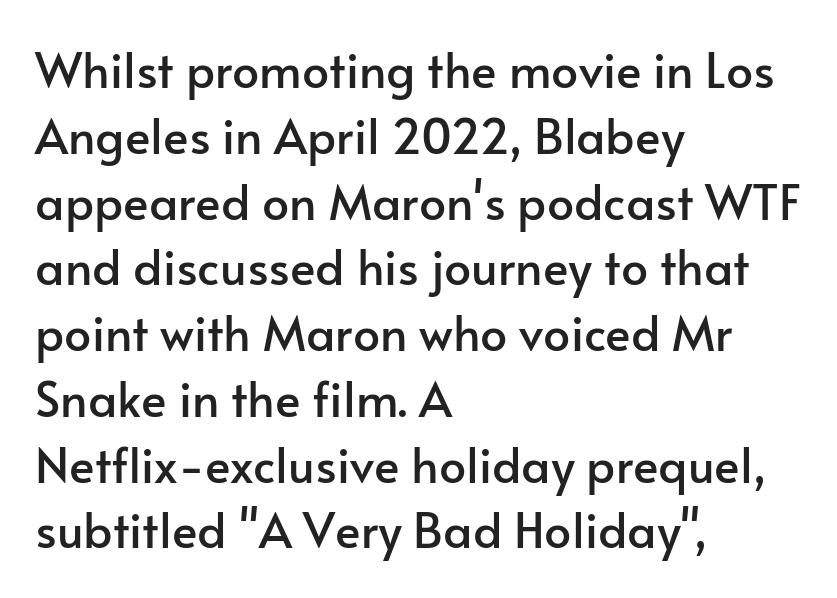
The image shows 48 px sans-serif type, upright; set left-aligned, normal line spacing (1.37x), normal letter spacing, not underlined; low stroke contrast and a small x-height.
